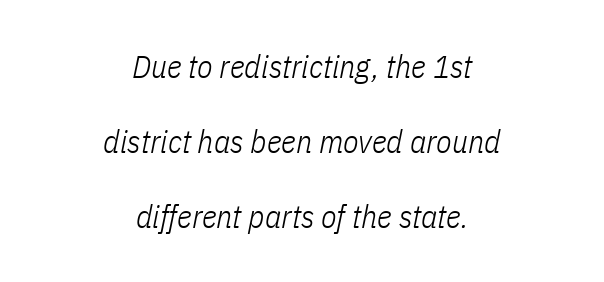
The image shows 32 px light, condensed type, italic (leaning right); set centered, loose line spacing (2.34x), normal letter spacing, not underlined; low stroke contrast and a medium x-height.
